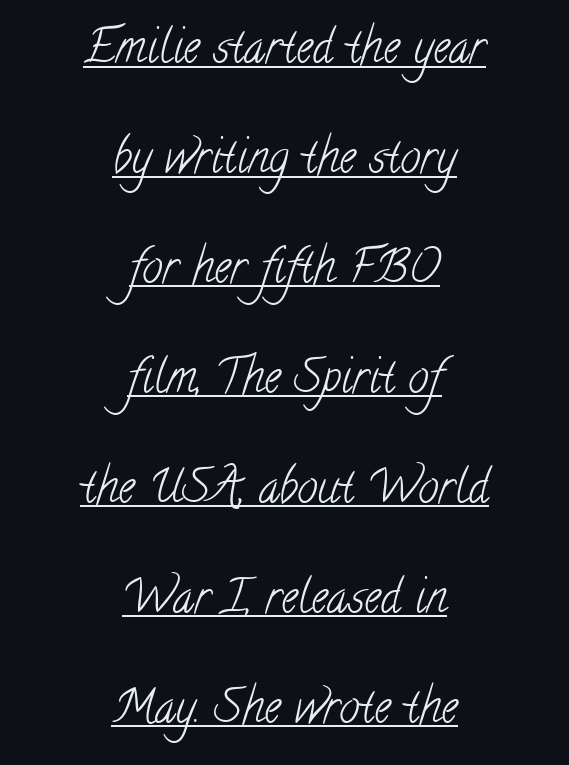
The image shows 46 px light, condensed type; set centered, loose line spacing (2.39x), normal letter spacing, underlined; low stroke contrast and a small x-height.
